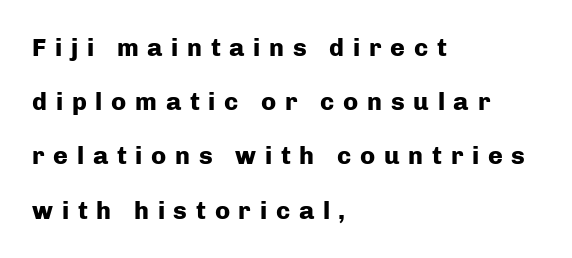
Q: Is the text bold? A: Yes.
Q: Is the text italic (slanted)? A: No, it is upright.
Q: Is the text underlined? A: No.
Q: How is the paragraph aligned? A: Left-aligned.
Q: Is the spacing between letters normal or unusually wide? A: Unusually wide.
Q: Is the spacing between lines tight, normal or loose? A: Loose.
